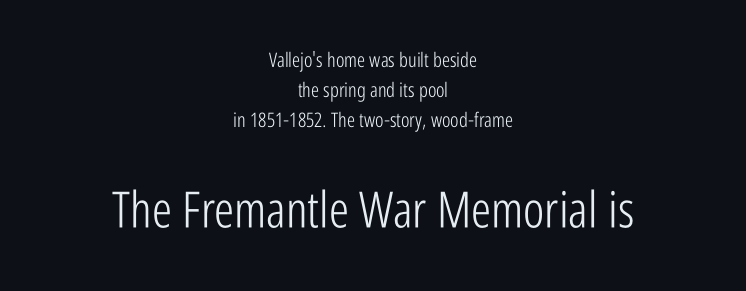
The image shows 50 px light, condensed sans-serif type, upright; set centered, normal line spacing (1.5x), normal letter spacing, not underlined; the second (bottom) block is 2.5x larger; low stroke contrast and a medium x-height.
